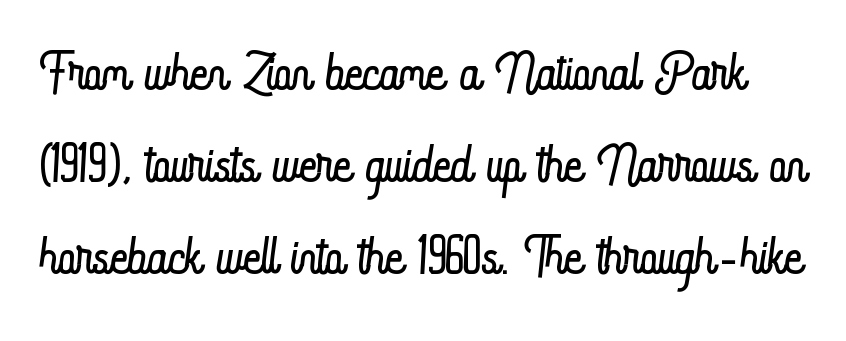
A typesetter would call this proportional, since set widths differ per character. The type is set solid horizontally, with unmodified tracking. No word sits above an underline. Weight: in the light-to-regular range.
